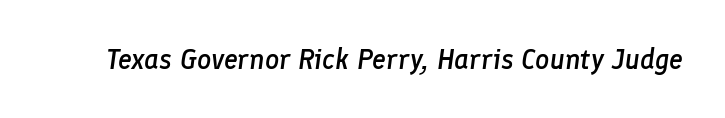
{"italic": "yes", "lean": "right", "slant_degrees": 8, "bold": "semi", "weight": "semibold", "width": "normal", "stroke_contrast": "low", "x_height": "medium", "monospaced": "no", "underline": "no", "letter_spacing": "normal", "letter_spacing_em": 0.0, "glyph_px": 28}
